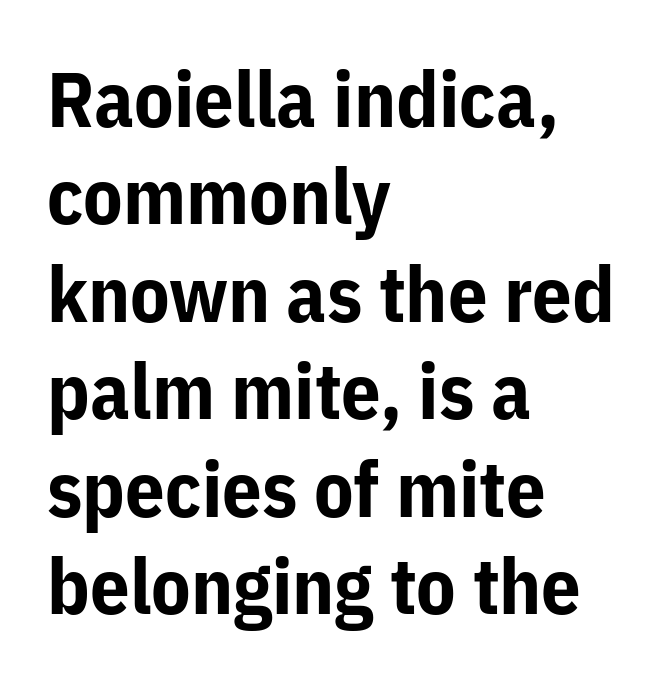
Q: Is the text bold? A: Yes.
Q: Is the text italic (slanted)? A: No, it is upright.
Q: Is the typeface a serif or a sans-serif typeface? A: Sans-serif.
Q: Is the text underlined? A: No.
Q: How is the paragraph aligned? A: Left-aligned.
Q: Is the spacing between letters normal or unusually wide? A: Normal.
Q: Is the spacing between lines tight, normal or loose? A: Normal.
Q: Width (condensed, normal, or wide)? A: Normal.
Q: Stroke contrast? A: Low.
Q: x-height? A: Medium.
Q: Monospaced? A: No.
